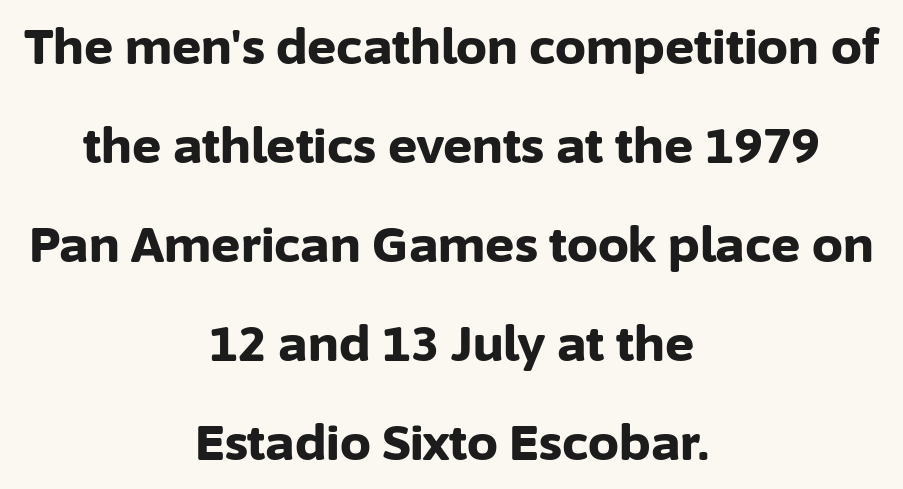
The image shows 49 px bold sans-serif type, upright; set centered, loose line spacing (2.02x), normal letter spacing, not underlined; low stroke contrast and a medium x-height.
